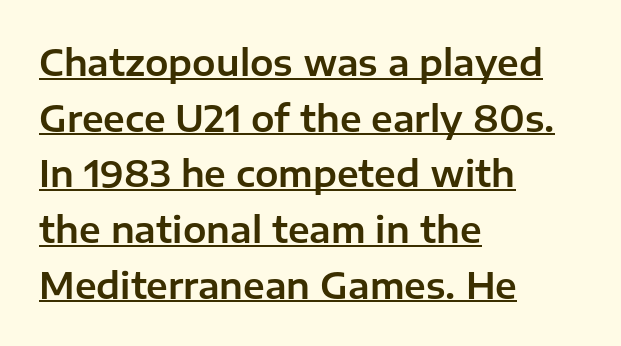
A typesetter would call this leading conventional body-copy spacing. Glance below the letters and you will spot a drawn line. Vertical strokes here are truly vertical. This sample has the flowing, uneven cadence of proportional lettering. Compared with typical body copy, the letter spacing here is the same. Teacher's note: observe the even left margin — that is flush-left alignment.
